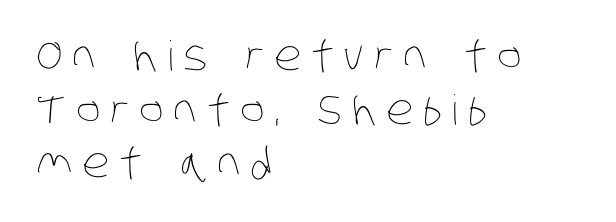
{"bold": "no", "weight": "thin", "width": "condensed", "stroke_contrast": "low", "x_height": "large", "monospaced": "no", "underline": "no", "align": "left", "line_spacing": "normal", "line_spacing_ratio": 1.31, "letter_spacing": "wide", "letter_spacing_em": 0.25, "glyph_px": 41}
